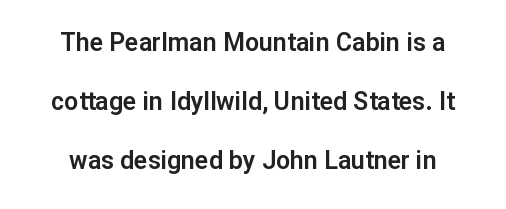
The image shows 25 px text type, upright; set loose line spacing (2.37x), normal letter spacing, not underlined.
